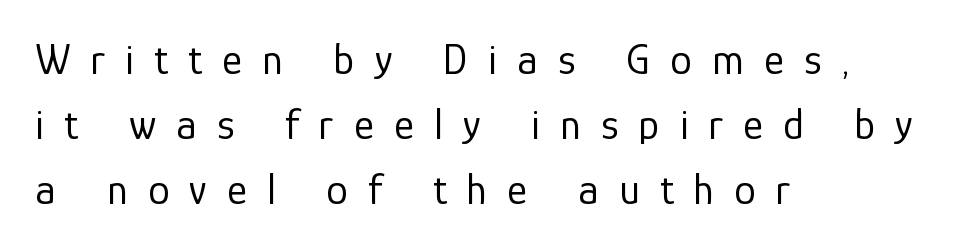
These lines have a slow, spaced-out rhythm from letter to letter. How would I describe the line gaps? Plain and ordinary. The string is rendered with underlining switched off. Looks like regular typesetting: each glyph gets only the width it needs. These glyphs show unthickened strokes, regular width or finer.
